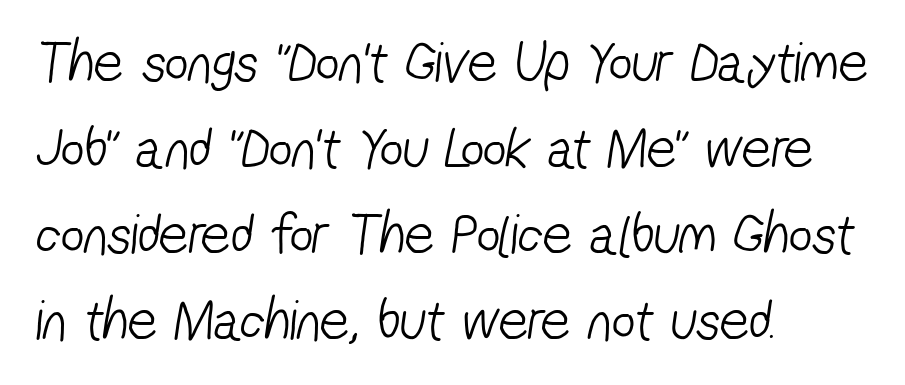
The image shows 58 px light, condensed sans-serif type; set left-aligned, normal line spacing (1.48x), normal letter spacing, not underlined; low stroke contrast and a medium x-height.
